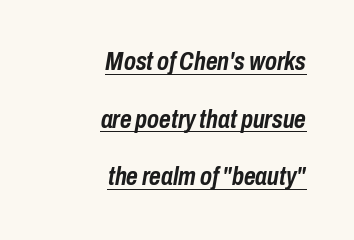
Q: Is the text bold? A: Yes.
Q: Is the text italic (slanted)? A: Yes, it leans right by about 10 degrees.
Q: Is the text underlined? A: Yes.
Q: How is the paragraph aligned? A: Right-aligned.
Q: Is the spacing between letters normal or unusually wide? A: Normal.
Q: Is the spacing between lines tight, normal or loose? A: Loose.
